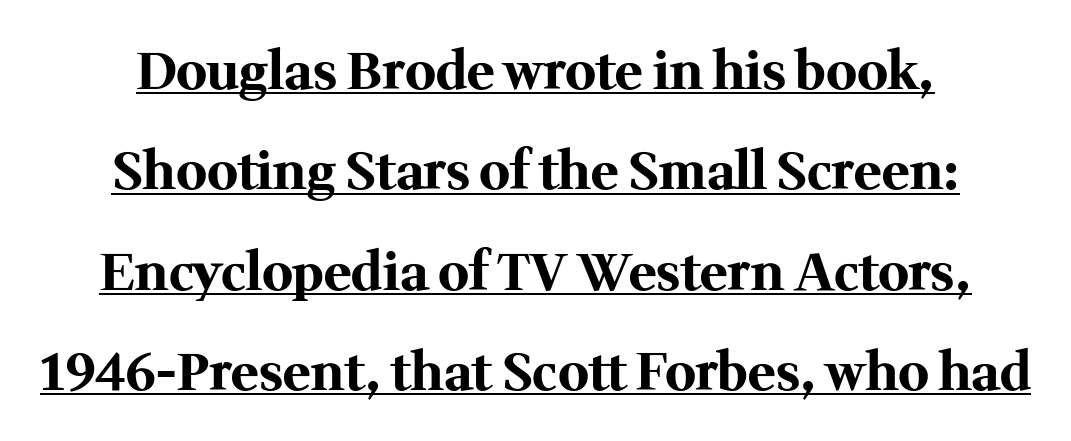
Q: Is the text bold? A: Yes.
Q: Is the text italic (slanted)? A: No, it is upright.
Q: Is the typeface a serif or a sans-serif typeface? A: Serif.
Q: Is the text underlined? A: Yes.
Q: How is the paragraph aligned? A: Centered.
Q: Is the spacing between letters normal or unusually wide? A: Normal.
Q: Is the spacing between lines tight, normal or loose? A: Loose.
Q: Width (condensed, normal, or wide)? A: Normal.
Q: Stroke contrast? A: Medium.
Q: x-height? A: Medium.
Q: Monospaced? A: No.
